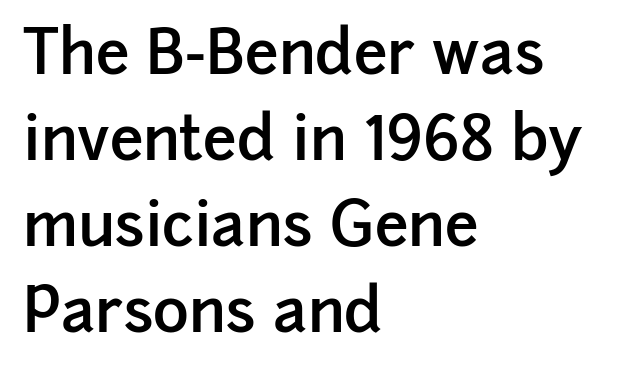
The image shows 61 px semibold sans-serif type, upright; set left-aligned, normal line spacing (1.41x), normal letter spacing, not underlined; low stroke contrast and a medium x-height.
